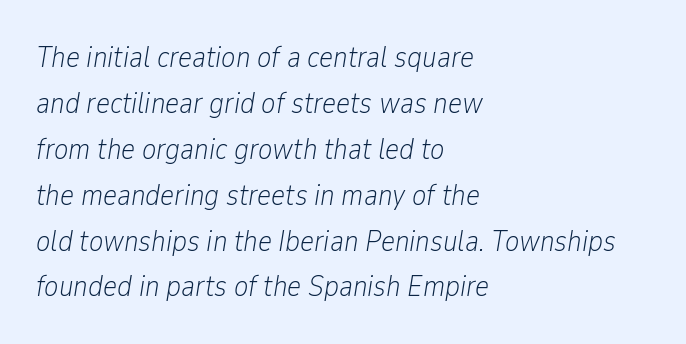
Q: Is the text bold? A: No.
Q: Is the text italic (slanted)? A: Yes, it leans right by about 9 degrees.
Q: Is the text underlined? A: No.
Q: How is the paragraph aligned? A: Left-aligned.
Q: Is the spacing between letters normal or unusually wide? A: Normal.
Q: Is the spacing between lines tight, normal or loose? A: Normal.
Q: Width (condensed, normal, or wide)? A: Condensed.
Q: Stroke contrast? A: Low.
Q: x-height? A: Medium.
Q: Monospaced? A: No.
